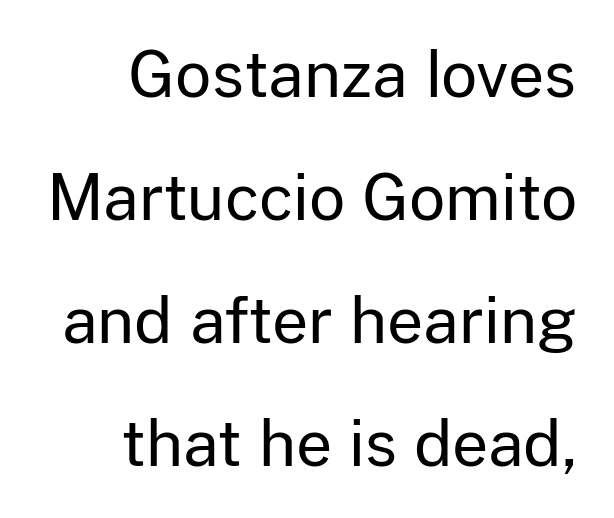
Q: Is the text bold? A: No.
Q: Is the text italic (slanted)? A: No, it is upright.
Q: Is the typeface a serif or a sans-serif typeface? A: Sans-serif.
Q: Is the text underlined? A: No.
Q: How is the paragraph aligned? A: Right-aligned.
Q: Is the spacing between letters normal or unusually wide? A: Normal.
Q: Is the spacing between lines tight, normal or loose? A: Loose.
Q: Width (condensed, normal, or wide)? A: Normal.
Q: Stroke contrast? A: Low.
Q: x-height? A: Medium.
Q: Monospaced? A: No.
